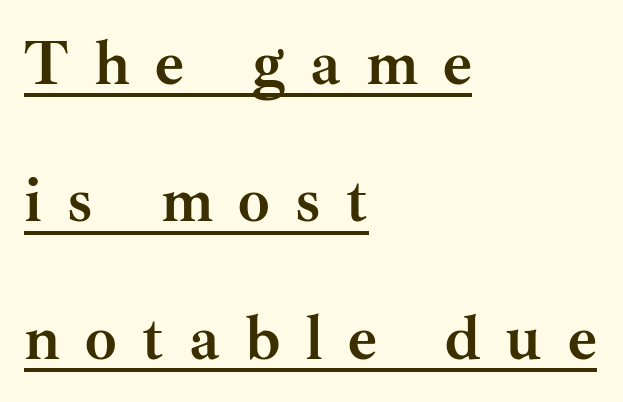
The image shows 63 px semibold serif type, upright; set left-aligned, loose line spacing (2.18x), unusually wide letter spacing (+0.4 em), underlined; medium stroke contrast and a small x-height.
